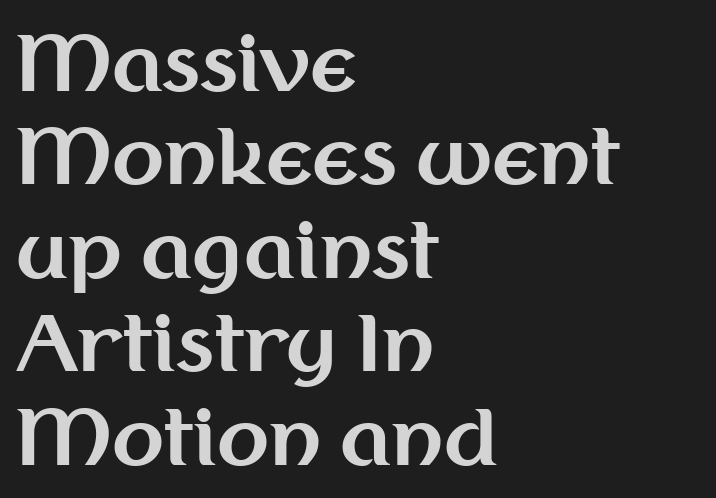
The image shows 76 px bold sans-serif type, upright; set left-aligned, line spacing 1.23x, normal letter spacing, not underlined; medium stroke contrast and a medium x-height.
